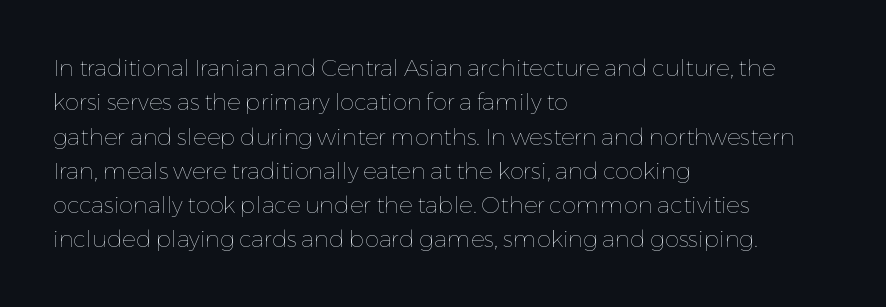
Q: Is the text bold? A: No.
Q: Is the text italic (slanted)? A: No, it is upright.
Q: Is the text underlined? A: No.
Q: How is the paragraph aligned? A: Left-aligned.
Q: Is the spacing between letters normal or unusually wide? A: Normal.
Q: Is the spacing between lines tight, normal or loose? A: Normal.
